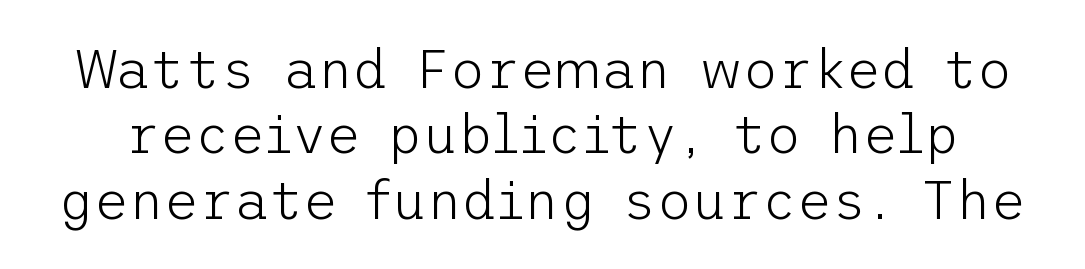
{"serif": "no", "italic": "no", "bold": "no", "weight": "light", "width": "normal", "stroke_contrast": "low", "x_height": "medium", "underline": "no", "line_spacing_ratio": 1.21, "letter_spacing": "normal", "letter_spacing_em": 0.0, "glyph_px": 54}
